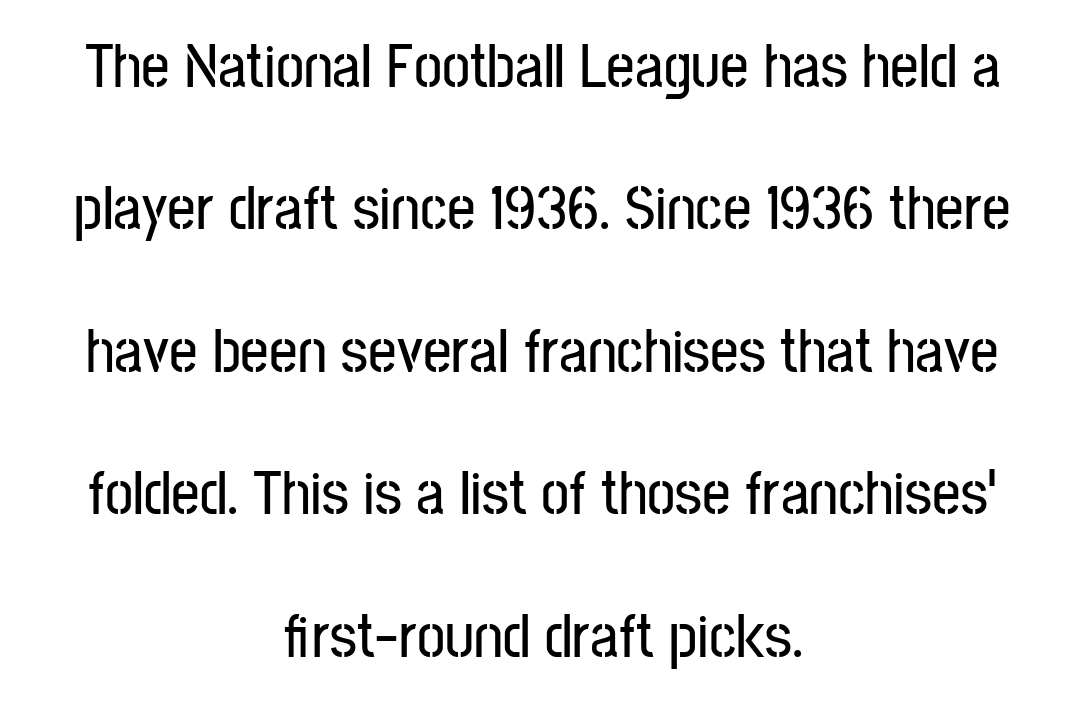
Tall strokes in this sample are plumb rather than angled. Is this a fixed-width face? No — the glyphs have proportional, varying widths. The passage shown stacks its lines with a broad gap. In terms of letterspacing, this is plain default setting.
